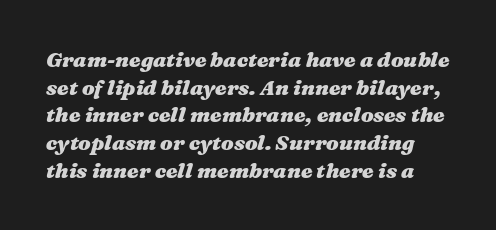
The image shows 21 px bold type, italic (leaning right); set normal line spacing (1.32x), normal letter spacing, not underlined.
